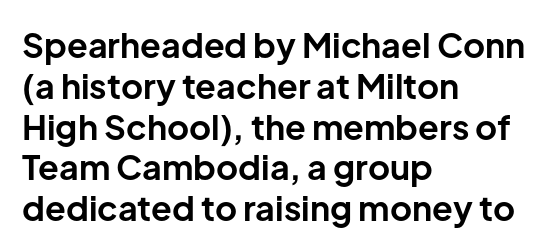
{"serif": "no", "italic": "no", "bold": "yes", "weight": "bold", "width": "normal", "stroke_contrast": "low", "x_height": "medium", "monospaced": "no", "underline": "no", "align": "left", "line_spacing_ratio": 1.2, "letter_spacing": "normal", "letter_spacing_em": 0.0, "glyph_px": 34}
